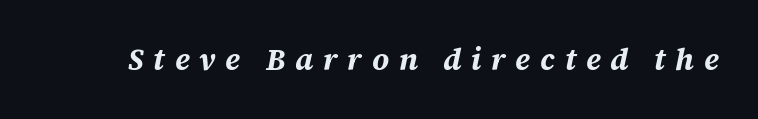
When letters slant like this, we call the style italic. You could not count columns in this text — the font is proportionally spaced. The string is rendered with underlining switched off. As a designer I'd log this as weight 700, bold. Here the glyphs are tracked loosely, breaking word shapes into spaced letters.
